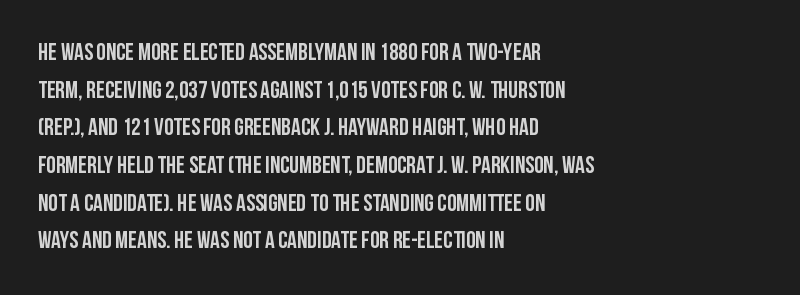
{"italic": "no", "underline": "no", "align": "left", "line_spacing": "normal", "line_spacing_ratio": 1.57, "letter_spacing": "normal", "letter_spacing_em": 0.0, "glyph_px": 24}
